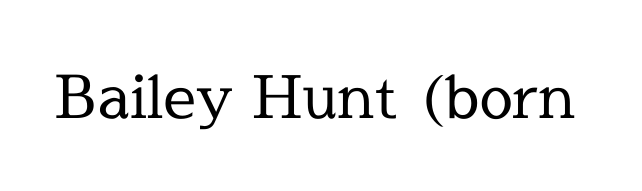
Between one letter and the next there's only the usual sliver of space. Observe the serifs anchoring each vertical stroke in this sample. The font sits on the lighter half of the weight spectrum, regular included. Each row of text sits above clean, open space.
